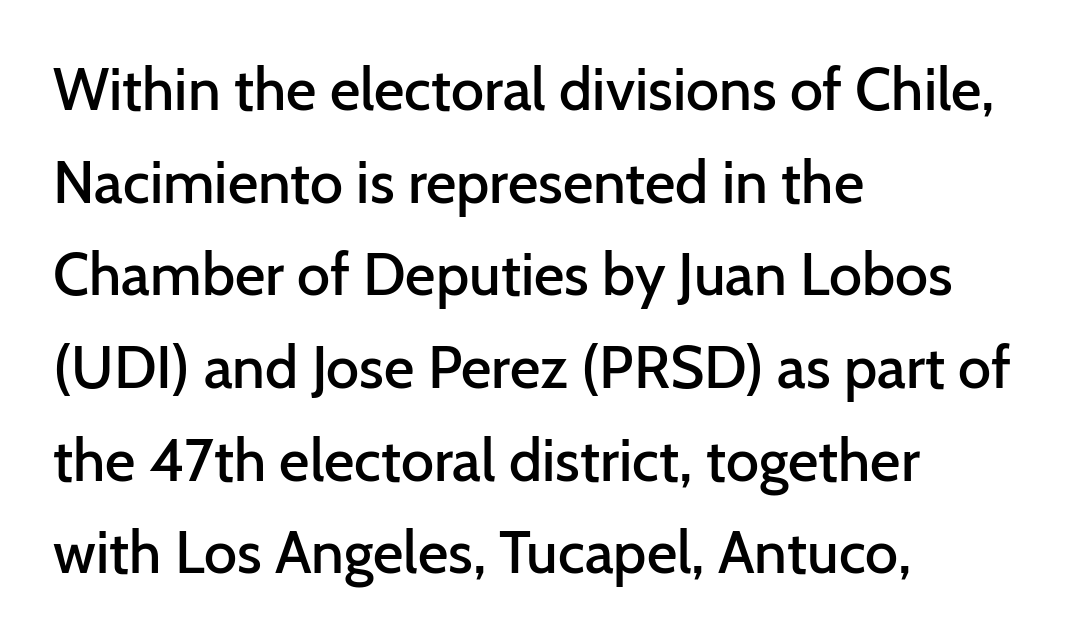
Q: Is the text bold? A: Semi-bold.
Q: Is the text italic (slanted)? A: No, it is upright.
Q: Is the typeface a serif or a sans-serif typeface? A: Sans-serif.
Q: Is the text underlined? A: No.
Q: How is the paragraph aligned? A: Left-aligned.
Q: Is the spacing between letters normal or unusually wide? A: Normal.
Q: Is the spacing between lines tight, normal or loose? A: Normal.
Q: Width (condensed, normal, or wide)? A: Normal.
Q: Stroke contrast? A: Low.
Q: x-height? A: Medium.
Q: Monospaced? A: No.
